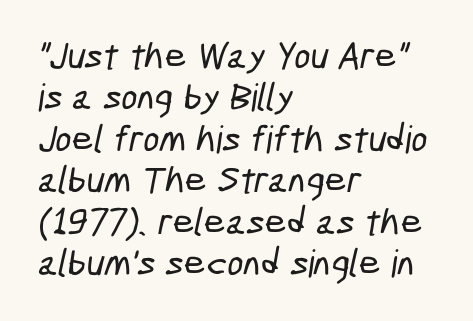
Q: Is the typeface a serif or a sans-serif typeface? A: Sans-serif.
Q: Is the text underlined? A: No.
Q: How is the paragraph aligned? A: Left-aligned.
Q: Is the spacing between letters normal or unusually wide? A: Normal.
Q: Is the spacing between lines tight, normal or loose? A: Tight.
Q: Width (condensed, normal, or wide)? A: Condensed.
Q: Stroke contrast? A: Low.
Q: x-height? A: Medium.
Q: Monospaced? A: No.
